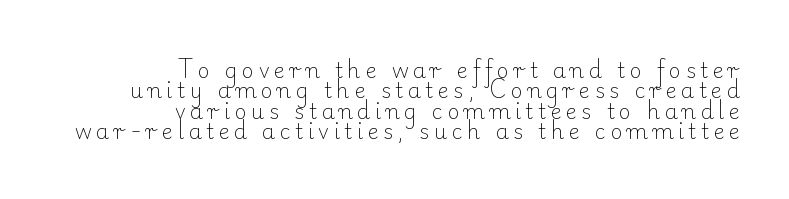
Q: Is the text bold? A: No.
Q: Is the text italic (slanted)? A: No, it is upright.
Q: Is the text underlined? A: No.
Q: How is the paragraph aligned? A: Right-aligned.
Q: Is the spacing between letters normal or unusually wide? A: Unusually wide.
Q: Is the spacing between lines tight, normal or loose? A: Tight.
